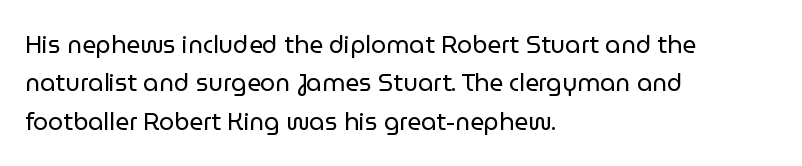
{"italic": "no", "bold": "no", "underline": "no", "align": "left", "line_spacing": "normal", "line_spacing_ratio": 1.6, "letter_spacing": "normal", "letter_spacing_em": 0.0, "glyph_px": 24}
